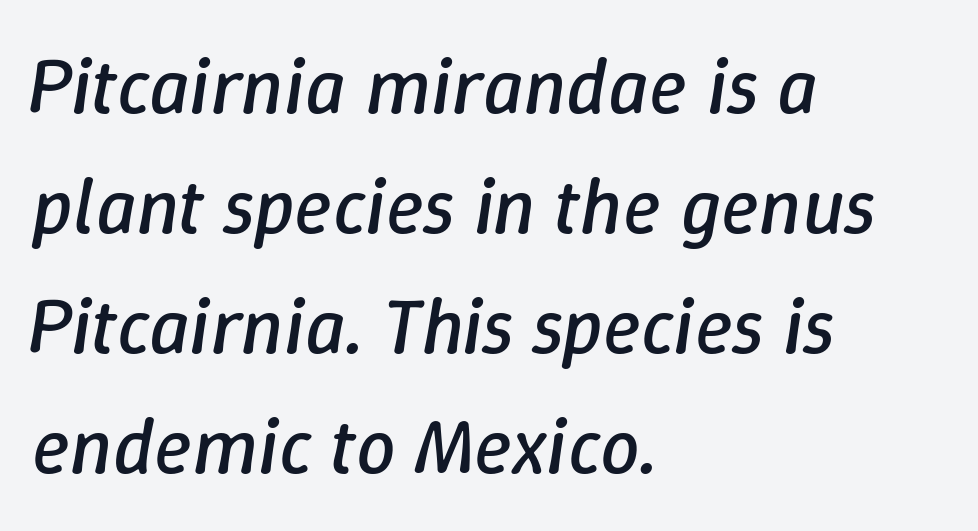
If you drew a line through each stem, it would be angled. Underlining? Definitely not there. Stroke mass is kept to a normal reading level or below. Students, note that the glyphs here touch the page at normal intervals.
